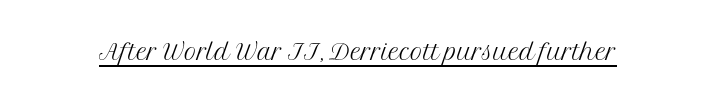
The image shows 34 px light serif type; set normal letter spacing, underlined; medium stroke contrast and a medium x-height.
